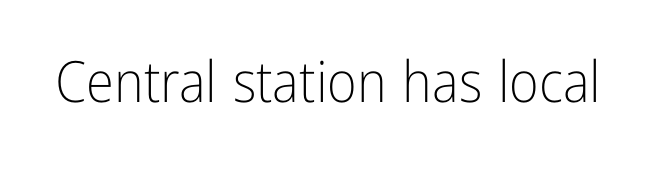
{"serif": "no", "italic": "no", "bold": "no", "weight": "light", "width": "condensed", "stroke_contrast": "low", "x_height": "medium", "monospaced": "no", "underline": "no", "letter_spacing": "normal", "letter_spacing_em": 0.0, "glyph_px": 57}
